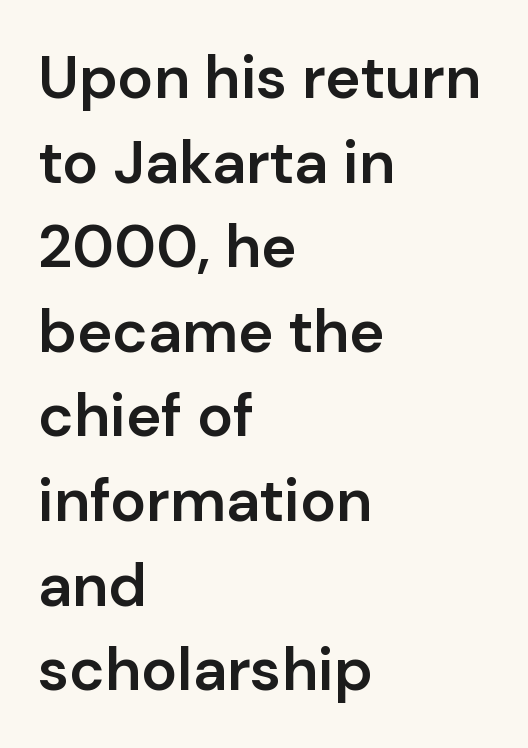
{"serif": "no", "italic": "no", "bold": "semi", "weight": "semibold", "width": "normal", "stroke_contrast": "low", "x_height": "medium", "monospaced": "no", "underline": "no", "align": "left", "line_spacing": "normal", "line_spacing_ratio": 1.41, "letter_spacing": "normal", "letter_spacing_em": 0.0, "glyph_px": 60}
